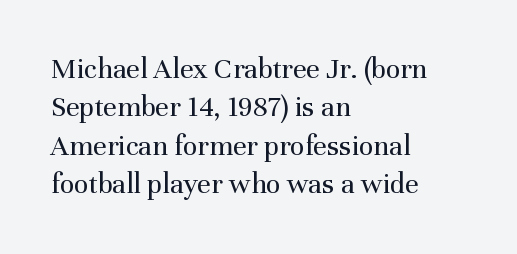
Q: Is the text bold? A: No.
Q: Is the text italic (slanted)? A: No, it is upright.
Q: Is the typeface a serif or a sans-serif typeface? A: Serif.
Q: Is the text underlined? A: No.
Q: How is the paragraph aligned? A: Left-aligned.
Q: Is the spacing between letters normal or unusually wide? A: Normal.
Q: Is the spacing between lines tight, normal or loose? A: Normal.
Q: Width (condensed, normal, or wide)? A: Normal.
Q: Stroke contrast? A: Medium.
Q: x-height? A: Medium.
Q: Monospaced? A: No.
